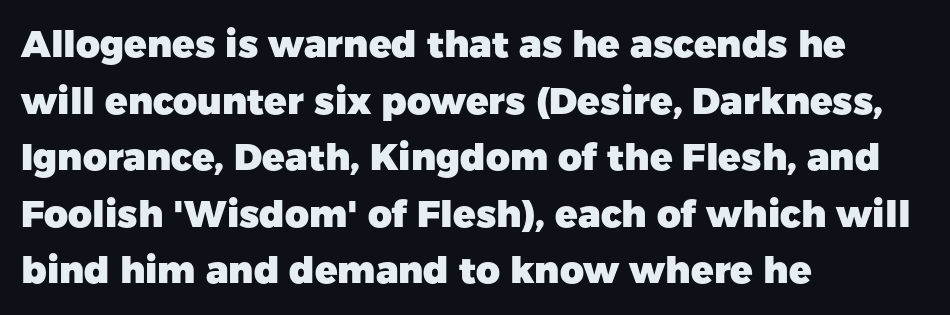
The image shows 37 px heavy sans-serif type, upright; set left-aligned, normal line spacing (1.53x), normal letter spacing, not underlined; low stroke contrast and a medium x-height.
